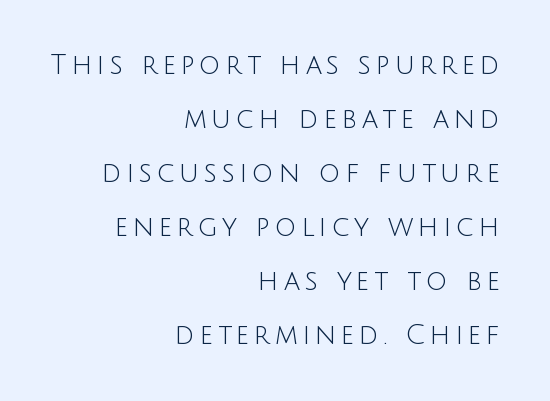
{"italic": "no", "bold": "no", "underline": "no", "align": "right", "line_spacing": "loose", "line_spacing_ratio": 2.0, "glyph_px": 27}
